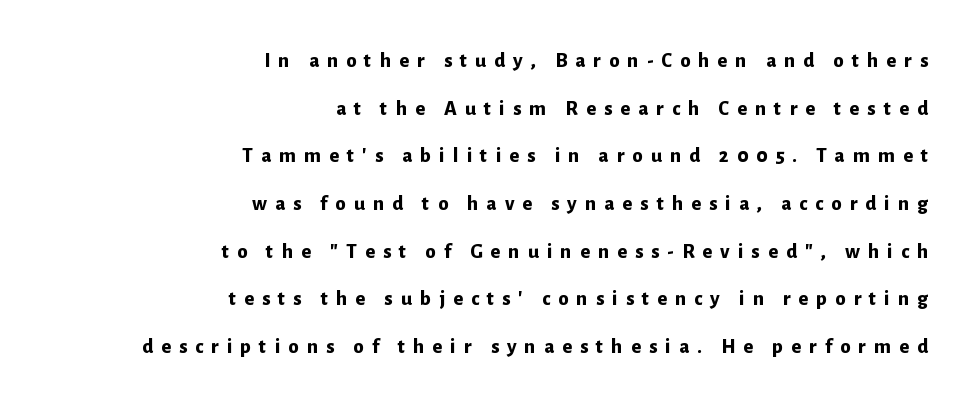
The image shows 21 px bold type, upright; set right-aligned, loose line spacing (2.27x), unusually wide letter spacing (+0.38 em), not underlined.
